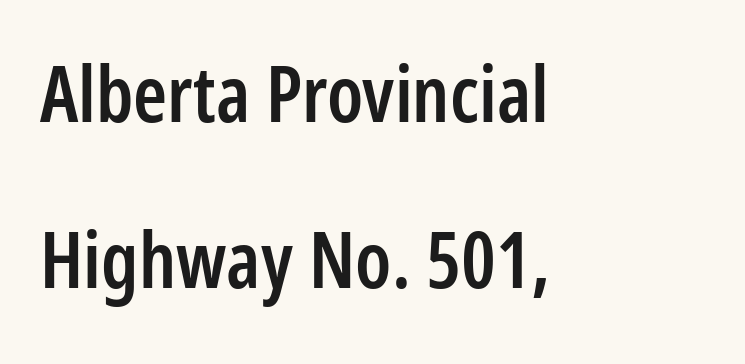
Q: Is the text bold? A: Semi-bold.
Q: Is the text italic (slanted)? A: No, it is upright.
Q: Is the typeface a serif or a sans-serif typeface? A: Sans-serif.
Q: Is the text underlined? A: No.
Q: How is the paragraph aligned? A: Left-aligned.
Q: Is the spacing between letters normal or unusually wide? A: Normal.
Q: Is the spacing between lines tight, normal or loose? A: Loose.
Q: Width (condensed, normal, or wide)? A: Condensed.
Q: Stroke contrast? A: Low.
Q: x-height? A: Medium.
Q: Monospaced? A: No.
